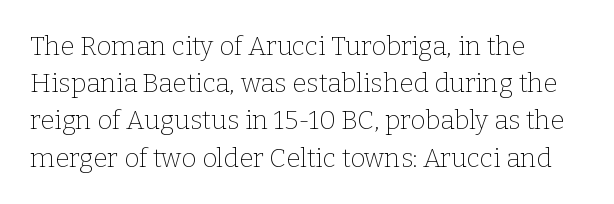
{"italic": "no", "bold": "no", "underline": "no", "align": "left", "line_spacing": "normal", "line_spacing_ratio": 1.43, "letter_spacing": "normal", "letter_spacing_em": 0.0, "glyph_px": 26}
